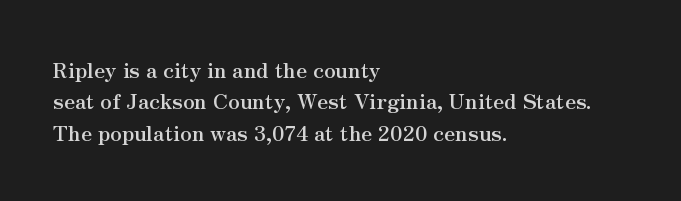
{"italic": "no", "bold": "yes", "underline": "no", "align": "left", "line_spacing": "normal", "line_spacing_ratio": 1.49, "letter_spacing": "normal", "letter_spacing_em": 0.0, "glyph_px": 21}
